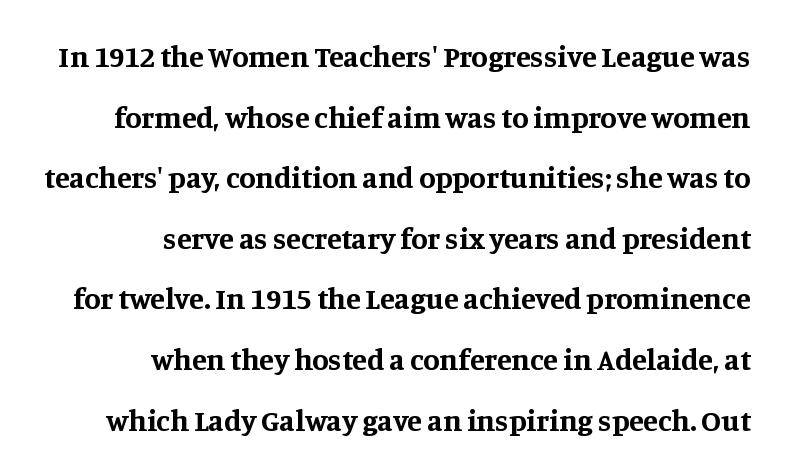
Q: Is the text bold? A: Yes.
Q: Is the text italic (slanted)? A: No, it is upright.
Q: Is the typeface a serif or a sans-serif typeface? A: Serif.
Q: Is the text underlined? A: No.
Q: How is the paragraph aligned? A: Right-aligned.
Q: Is the spacing between letters normal or unusually wide? A: Normal.
Q: Is the spacing between lines tight, normal or loose? A: Loose.
Q: Width (condensed, normal, or wide)? A: Normal.
Q: Stroke contrast? A: Medium.
Q: x-height? A: Large.
Q: Monospaced? A: No.
